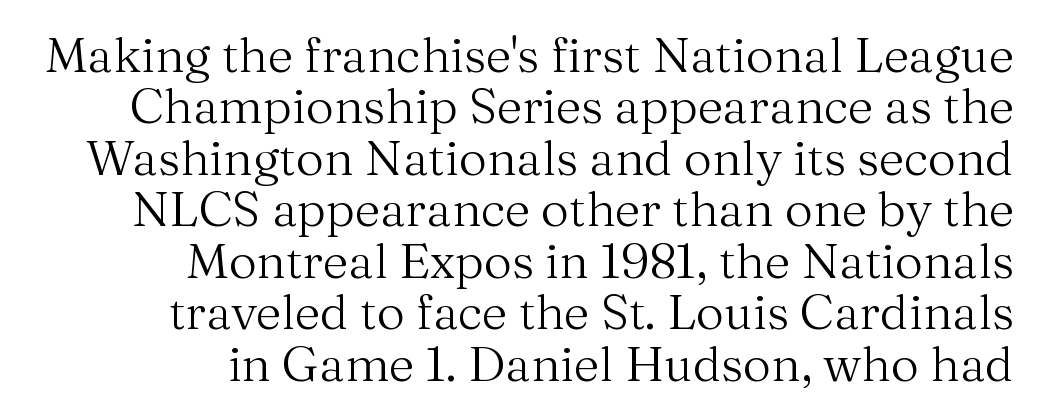
Q: Is the text bold? A: No.
Q: Is the text italic (slanted)? A: No, it is upright.
Q: Is the typeface a serif or a sans-serif typeface? A: Serif.
Q: Is the text underlined? A: No.
Q: How is the paragraph aligned? A: Right-aligned.
Q: Is the spacing between letters normal or unusually wide? A: Normal.
Q: Is the spacing between lines tight, normal or loose? A: Tight.
Q: Width (condensed, normal, or wide)? A: Normal.
Q: Stroke contrast? A: Medium.
Q: x-height? A: Medium.
Q: Monospaced? A: No.
